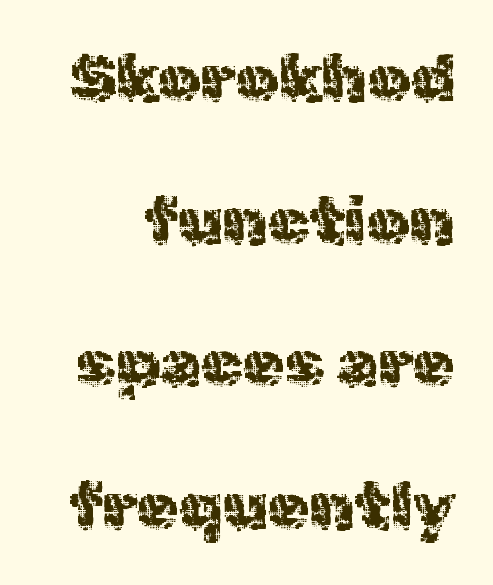
{"serif": "no", "italic": "no", "width": "normal", "x_height": "medium", "monospaced": "no", "underline": "no", "line_spacing": "loose", "line_spacing_ratio": 2.13, "letter_spacing": "normal", "letter_spacing_em": 0.0, "glyph_px": 67}
